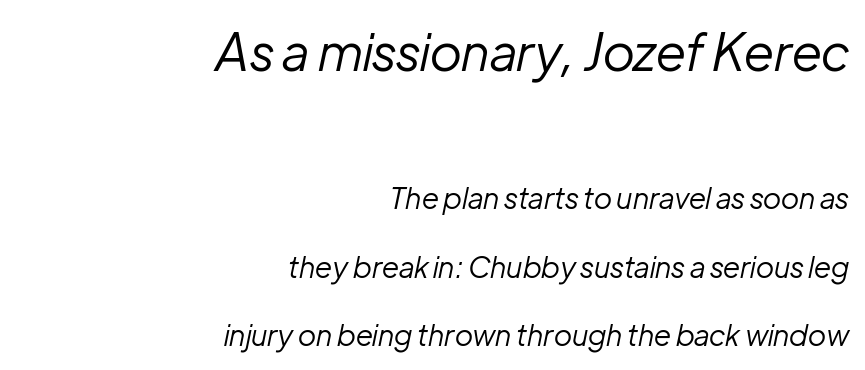
Unmarked baselines from the first word to the last. Summary of vertical rhythm: relaxed, with wide interline spacing. Looks like regular typesetting: each glyph gets only the width it needs. Weight: in the light-to-regular range. Caption: standard tracking, unaltered.
